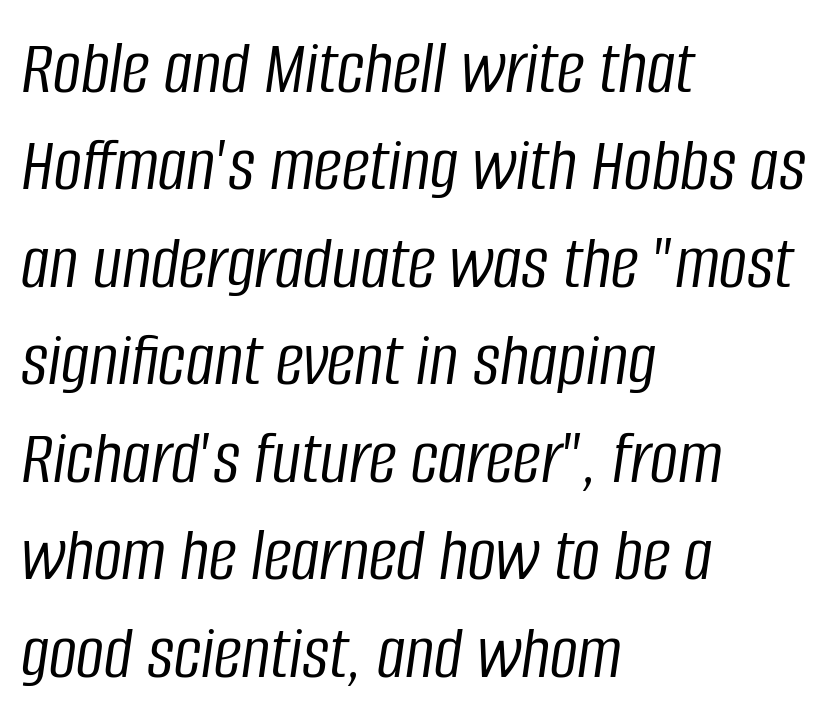
Q: Is the text bold? A: No.
Q: Is the text italic (slanted)? A: Yes, it leans right by about 8 degrees.
Q: Is the text underlined? A: No.
Q: How is the paragraph aligned? A: Left-aligned.
Q: Is the spacing between letters normal or unusually wide? A: Normal.
Q: Is the spacing between lines tight, normal or loose? A: Normal.
Q: Width (condensed, normal, or wide)? A: Condensed.
Q: Stroke contrast? A: Low.
Q: x-height? A: Large.
Q: Monospaced? A: No.
